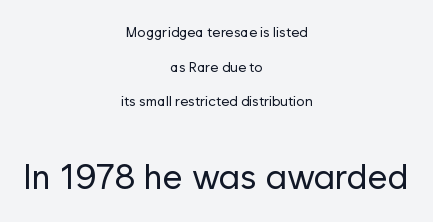
Q: Is the text bold? A: No.
Q: Is the text italic (slanted)? A: No, it is upright.
Q: Is the typeface a serif or a sans-serif typeface? A: Sans-serif.
Q: Is the text underlined? A: No.
Q: How is the paragraph aligned? A: Centered.
Q: Is the spacing between letters normal or unusually wide? A: Normal.
Q: Is the spacing between lines tight, normal or loose? A: Loose.
Q: Which block of text is set in a larger size, the first (top) or the second (bottom)? A: The second (bottom) one.
Q: Width (condensed, normal, or wide)? A: Normal.
Q: Stroke contrast? A: Low.
Q: x-height? A: Medium.
Q: Monospaced? A: No.
